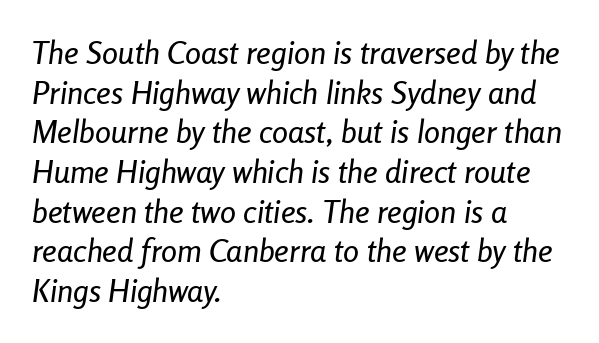
{"italic": "yes", "lean": "right", "slant_degrees": 8, "width": "condensed", "stroke_contrast": "low", "x_height": "medium", "monospaced": "no", "underline": "no", "align": "left", "line_spacing_ratio": 1.24, "letter_spacing": "normal", "letter_spacing_em": 0.0, "glyph_px": 32}
